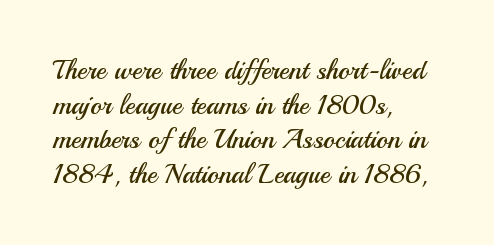
Q: Is the text bold? A: No.
Q: Is the text italic (slanted)? A: Yes.
Q: Is the text underlined? A: No.
Q: How is the paragraph aligned? A: Left-aligned.
Q: Is the spacing between letters normal or unusually wide? A: Normal.
Q: Is the spacing between lines tight, normal or loose? A: Normal.
